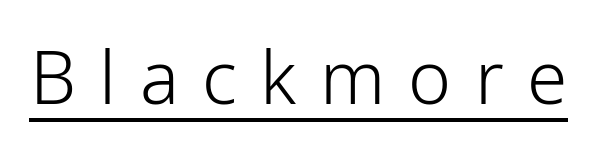
Q: Is the text bold? A: No.
Q: Is the text italic (slanted)? A: No, it is upright.
Q: Is the typeface a serif or a sans-serif typeface? A: Sans-serif.
Q: Is the text underlined? A: Yes.
Q: Is the spacing between letters normal or unusually wide? A: Unusually wide.
Q: Width (condensed, normal, or wide)? A: Condensed.
Q: Stroke contrast? A: Low.
Q: x-height? A: Medium.
Q: Monospaced? A: No.
